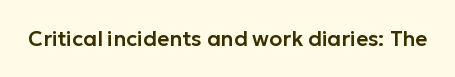
Every character sits straight up, as roman type does. The string is rendered with underlining switched off. Students, note that the glyphs here touch the page at normal intervals.
